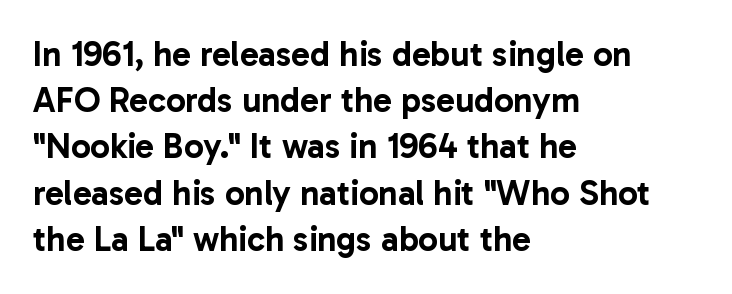
No extra tracking has been applied to these lines. Each letter's strokes conclude bluntly, with no projecting serifs. Any mark beneath the type? The region is blank. Looks like regular typesetting: each glyph gets only the width it needs. Short and long lines alike share a common starting point at left. In terms of posture, this sample is upright.
